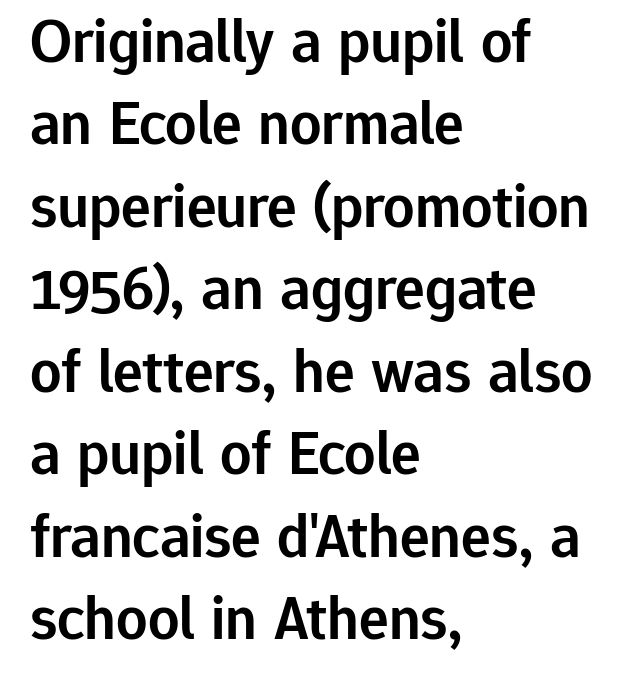
{"serif": "no", "italic": "no", "bold": "semi", "weight": "semibold", "width": "normal", "stroke_contrast": "low", "x_height": "medium", "monospaced": "no", "underline": "no", "align": "left", "line_spacing": "normal", "line_spacing_ratio": 1.33, "letter_spacing": "normal", "letter_spacing_em": 0.0, "glyph_px": 62}
